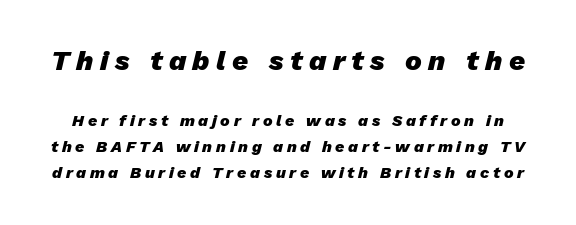
Q: Is the text bold? A: Yes.
Q: Is the text italic (slanted)? A: Yes, it leans right by about 13 degrees.
Q: Is the text underlined? A: No.
Q: Is the spacing between letters normal or unusually wide? A: Unusually wide.
Q: Is the spacing between lines tight, normal or loose? A: Normal.
Q: Which block of text is set in a larger size, the first (top) or the second (bottom)? A: The first (top) one.
Q: Width (condensed, normal, or wide)? A: Normal.
Q: Stroke contrast? A: Low.
Q: x-height? A: Medium.
Q: Monospaced? A: No.
